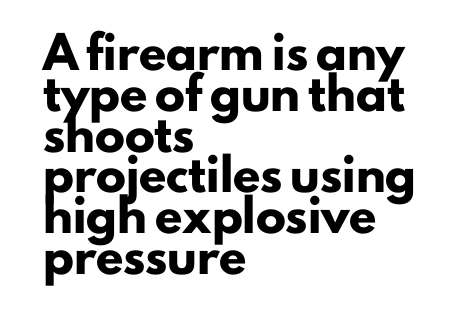
Each letter keeps its own natural width here, so spacing adapts to shape. The gap between lines stays unmarked. The paragraph shown leans on its left margin. Weight: bold. Each word holds together tightly as a unit, with standard inter-letter gaps. The typography opts for an upright posture over an oblique one.
